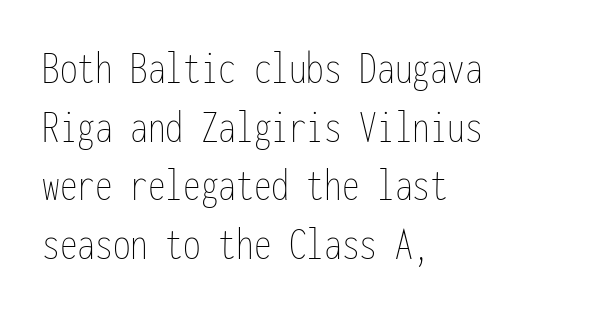
Q: Is the text bold? A: No.
Q: Is the text italic (slanted)? A: No, it is upright.
Q: Is the text underlined? A: No.
Q: How is the paragraph aligned? A: Left-aligned.
Q: Is the spacing between letters normal or unusually wide? A: Normal.
Q: Is the spacing between lines tight, normal or loose? A: Normal.
Q: Width (condensed, normal, or wide)? A: Condensed.
Q: Stroke contrast? A: Low.
Q: x-height? A: Medium.
Q: Monospaced? A: Yes.
